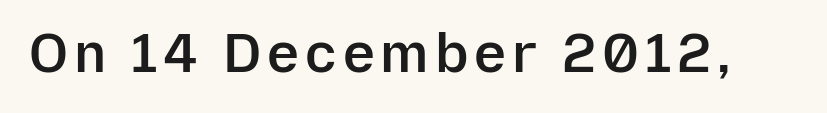
The image shows 54 px semibold sans-serif type, upright; set not underlined; low stroke contrast and a medium x-height.
